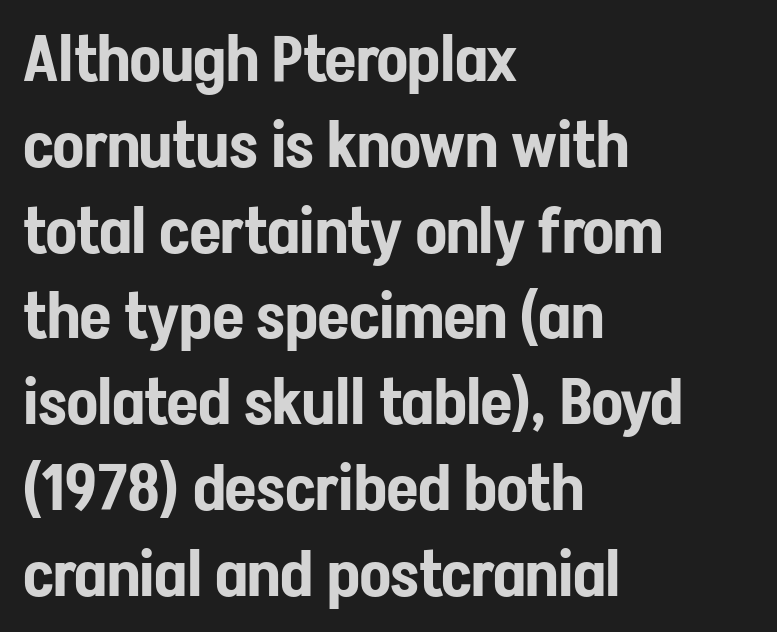
The image shows 64 px condensed sans-serif type, upright; set left-aligned, normal line spacing (1.34x), normal letter spacing, not underlined; low stroke contrast and a medium x-height.
